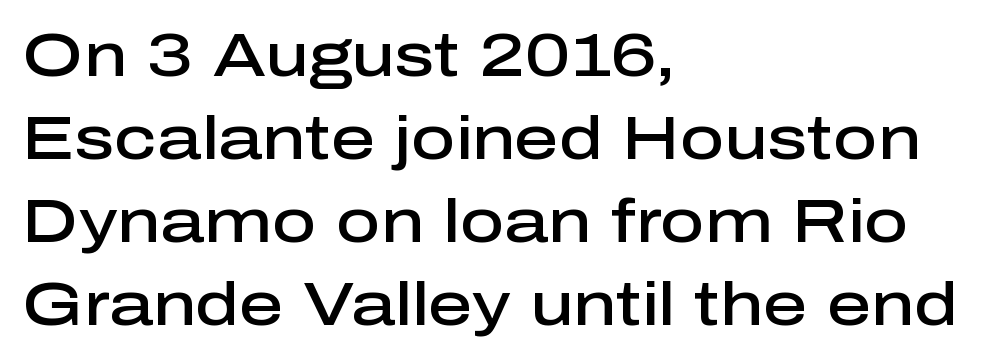
Q: Is the text bold? A: Semi-bold.
Q: Is the text italic (slanted)? A: No, it is upright.
Q: Is the typeface a serif or a sans-serif typeface? A: Sans-serif.
Q: Is the text underlined? A: No.
Q: How is the paragraph aligned? A: Left-aligned.
Q: Is the spacing between letters normal or unusually wide? A: Normal.
Q: Is the spacing between lines tight, normal or loose? A: Normal.
Q: Width (condensed, normal, or wide)? A: Normal.
Q: Stroke contrast? A: Low.
Q: x-height? A: Medium.
Q: Monospaced? A: No.
